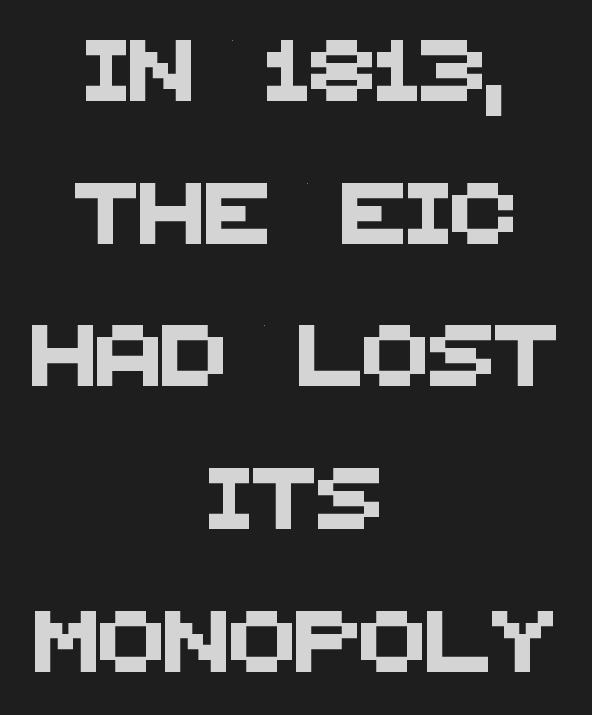
Unmarked baselines from the first word to the last. You could call the tracking neutral — neither tight nor loose. A great deal of white space separates one row of letters from the next. Typeset on center — no edge is straight.
